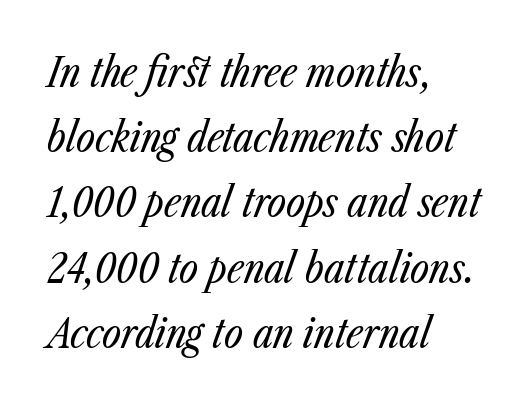
The image shows 41 px regular-weight, condensed type, italic (leaning right); set left-aligned, normal line spacing (1.59x), normal letter spacing, not underlined; low stroke contrast and a medium x-height.
